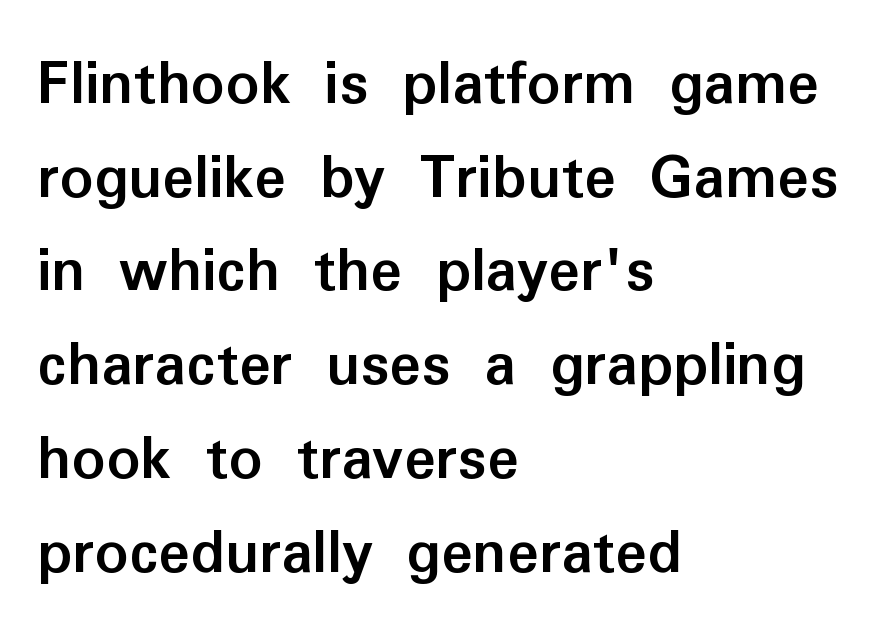
The image shows 66 px semibold sans-serif type, upright; set left-aligned, normal line spacing (1.42x), normal letter spacing, not underlined; low stroke contrast and a medium x-height.
